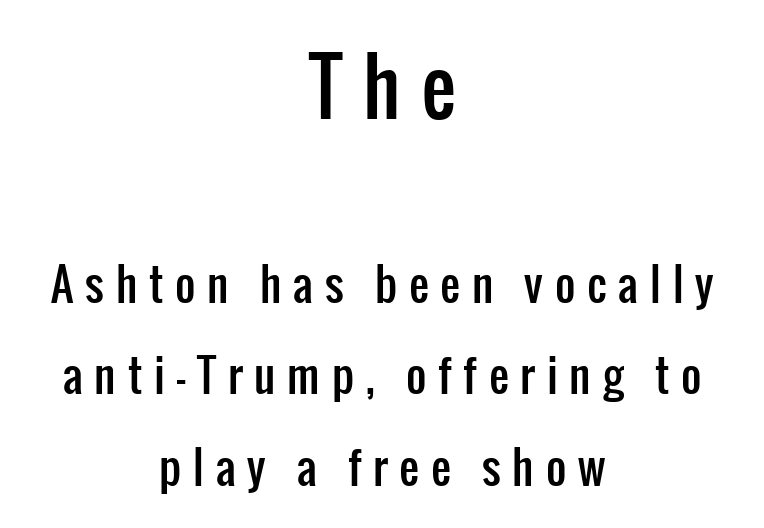
Q: Is the text italic (slanted)? A: No, it is upright.
Q: Is the typeface a serif or a sans-serif typeface? A: Sans-serif.
Q: Is the text underlined? A: No.
Q: How is the paragraph aligned? A: Centered.
Q: Is the spacing between letters normal or unusually wide? A: Unusually wide.
Q: Is the spacing between lines tight, normal or loose? A: Loose.
Q: Which block of text is set in a larger size, the first (top) or the second (bottom)? A: The first (top) one.
Q: Width (condensed, normal, or wide)? A: Condensed.
Q: Stroke contrast? A: Low.
Q: x-height? A: Medium.
Q: Monospaced? A: No.
